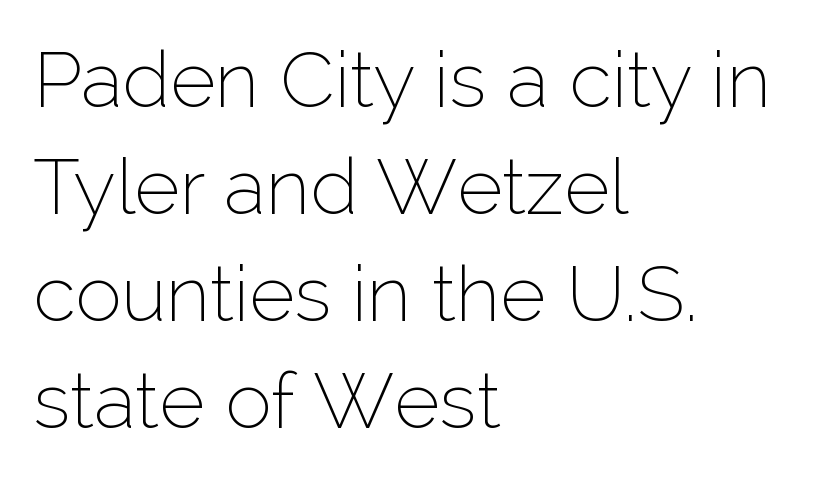
The image shows 78 px thin sans-serif type, upright; set left-aligned, normal line spacing (1.37x), normal letter spacing, not underlined; low stroke contrast and a medium x-height.
